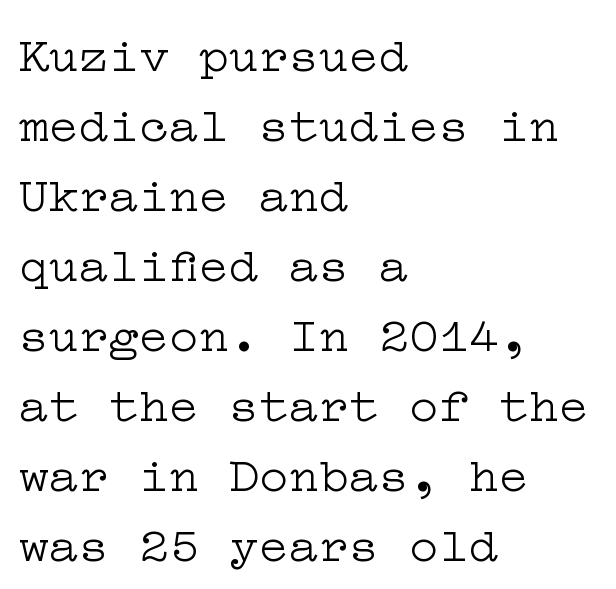
The image shows 50 px light, wide serif type, upright; set left-aligned, normal line spacing (1.4x), normal letter spacing, not underlined; low stroke contrast and a medium x-height.
